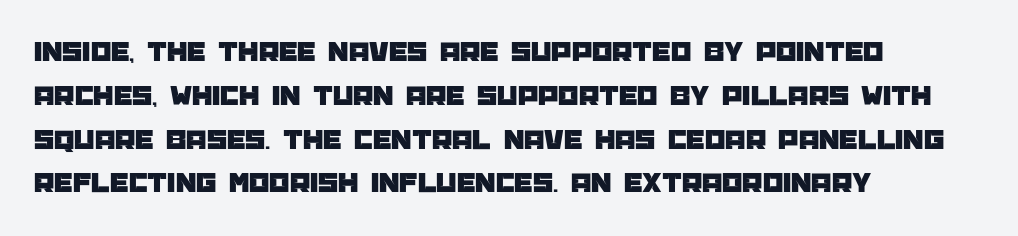
The image shows 29 px sans-serif type, upright; set left-aligned, normal line spacing (1.51x), normal letter spacing, not underlined; low stroke contrast and a large x-height.
